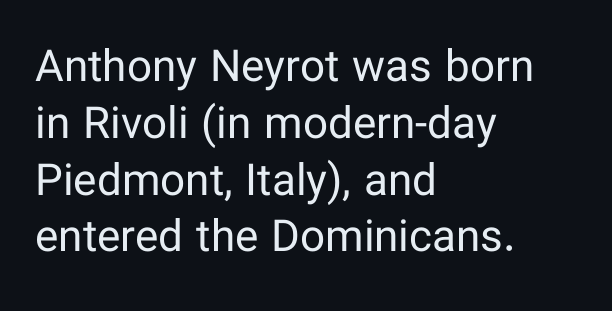
The image shows 44 px regular-weight sans-serif type, upright; set left-aligned, normal line spacing (1.29x), normal letter spacing, not underlined; low stroke contrast and a medium x-height.
